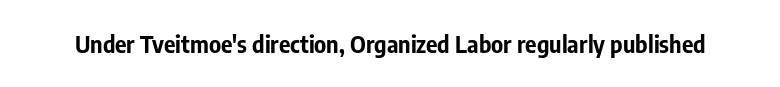
What stands out about the letter spacing? Nothing — it is the standard amount. Upright lettering throughout. Bold? Absolutely — the strokes are thick and heavy. The glyphs are unaccompanied by any horizontal stroke below them.
